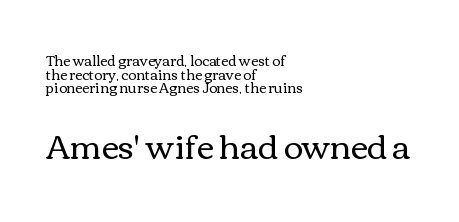
Lines of text with bare space underneath. Does the bottom block carry the larger type? Yes, it does. In CSS terms this would be text-align: left. The passage shown is typed in a proportional face where columns would drift. Nobody touched the tracking dial on this one. Weight: in the light-to-regular range.
